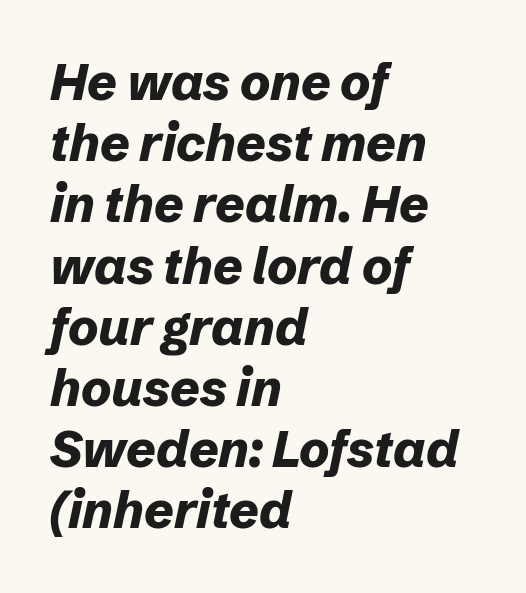
Q: Is the text bold? A: Yes.
Q: Is the text italic (slanted)? A: Yes, it leans right by about 12 degrees.
Q: Is the text underlined? A: No.
Q: How is the paragraph aligned? A: Left-aligned.
Q: Is the spacing between letters normal or unusually wide? A: Normal.
Q: Width (condensed, normal, or wide)? A: Normal.
Q: Stroke contrast? A: Low.
Q: x-height? A: Medium.
Q: Monospaced? A: No.
